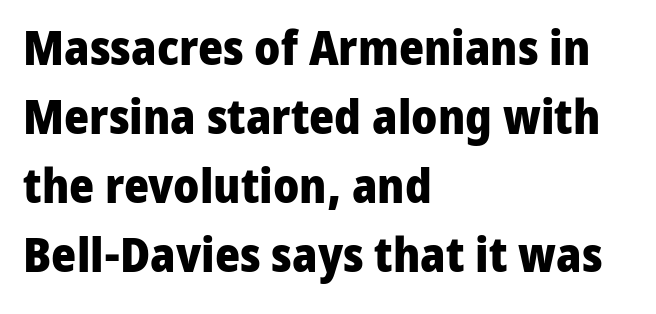
Q: Is the text bold? A: Yes.
Q: Is the text italic (slanted)? A: No, it is upright.
Q: Is the typeface a serif or a sans-serif typeface? A: Sans-serif.
Q: Is the text underlined? A: No.
Q: How is the paragraph aligned? A: Left-aligned.
Q: Is the spacing between letters normal or unusually wide? A: Normal.
Q: Is the spacing between lines tight, normal or loose? A: Normal.
Q: Width (condensed, normal, or wide)? A: Normal.
Q: Stroke contrast? A: Low.
Q: x-height? A: Medium.
Q: Monospaced? A: No.
